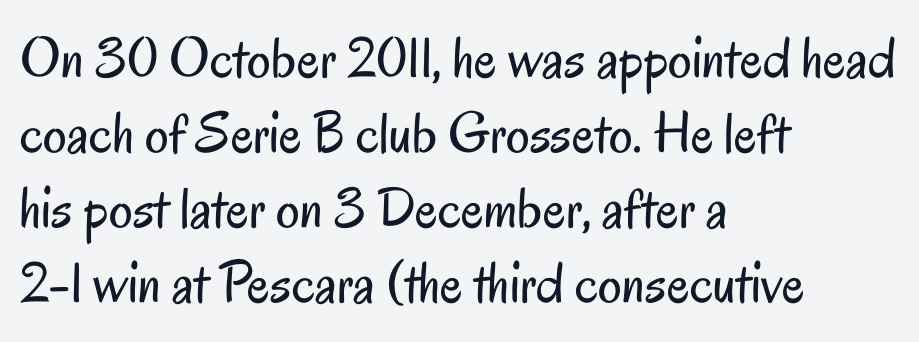
The image shows 59 px regular-weight, condensed sans-serif type, upright; set left-aligned, normal line spacing (1.27x), normal letter spacing, not underlined; low stroke contrast and a small x-height.
